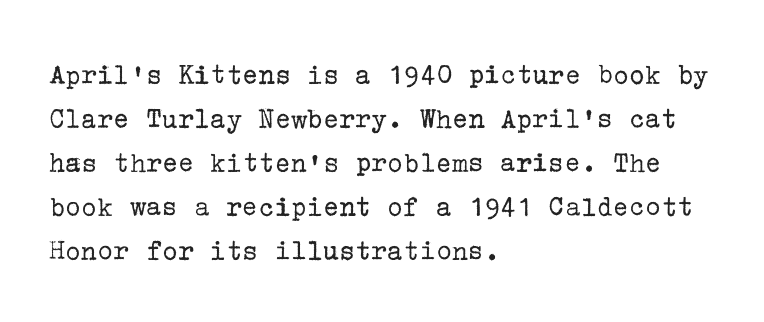
{"serif": "yes", "italic": "no", "bold": "no", "weight": "regular", "width": "normal", "stroke_contrast": "low", "x_height": "medium", "underline": "no", "align": "left", "line_spacing": "normal", "line_spacing_ratio": 1.47, "letter_spacing": "normal", "letter_spacing_em": 0.0, "glyph_px": 30}
